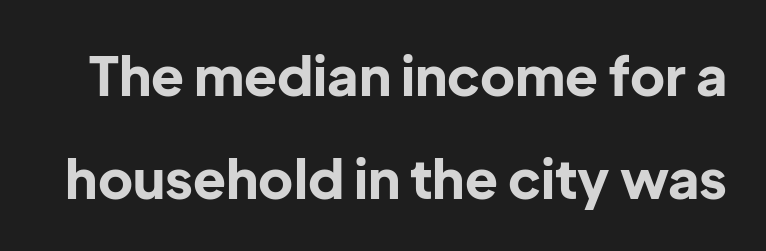
Q: Is the text bold? A: Yes.
Q: Is the text italic (slanted)? A: No, it is upright.
Q: Is the typeface a serif or a sans-serif typeface? A: Sans-serif.
Q: Is the text underlined? A: No.
Q: Is the spacing between letters normal or unusually wide? A: Normal.
Q: Is the spacing between lines tight, normal or loose? A: Loose.
Q: Width (condensed, normal, or wide)? A: Normal.
Q: Stroke contrast? A: Low.
Q: x-height? A: Medium.
Q: Monospaced? A: No.
